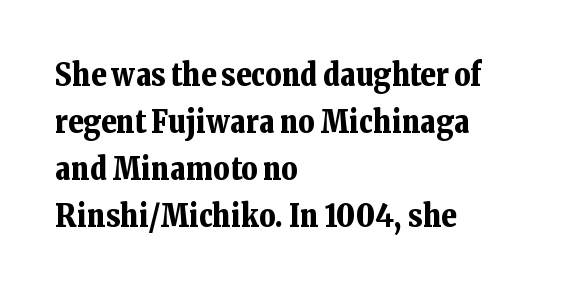
The image shows 31 px bold serif type, upright; set left-aligned, normal line spacing (1.52x), normal letter spacing, not underlined; low stroke contrast and a medium x-height.
